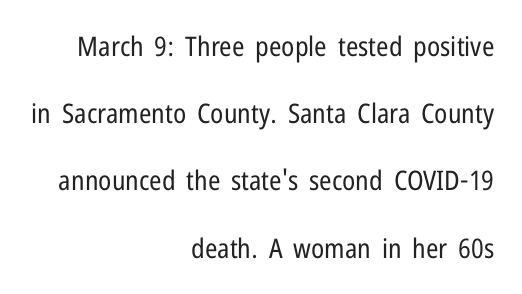
The image shows 27 px text type, upright; set right-aligned, loose line spacing (2.49x), normal letter spacing, not underlined.
